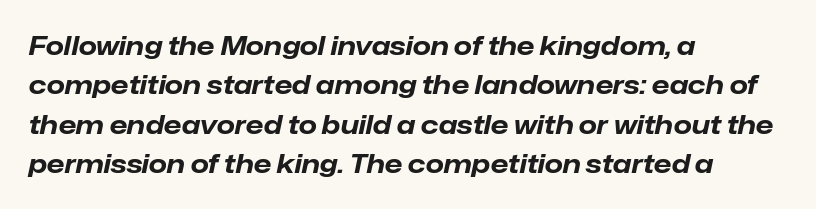
{"italic": "yes", "lean": "right", "slant_degrees": 12, "bold": "yes", "underline": "no", "align": "left", "line_spacing": "normal", "line_spacing_ratio": 1.51, "letter_spacing": "normal", "letter_spacing_em": 0.0, "glyph_px": 26}
